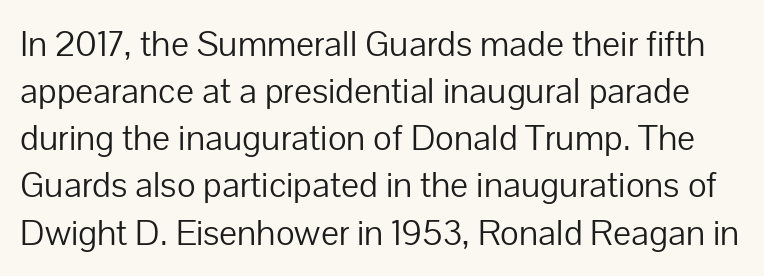
Q: Is the text bold? A: No.
Q: Is the text italic (slanted)? A: No, it is upright.
Q: Is the typeface a serif or a sans-serif typeface? A: Sans-serif.
Q: Is the text underlined? A: No.
Q: Is the spacing between letters normal or unusually wide? A: Normal.
Q: Is the spacing between lines tight, normal or loose? A: Normal.
Q: Width (condensed, normal, or wide)? A: Normal.
Q: Stroke contrast? A: Low.
Q: x-height? A: Medium.
Q: Monospaced? A: No.
